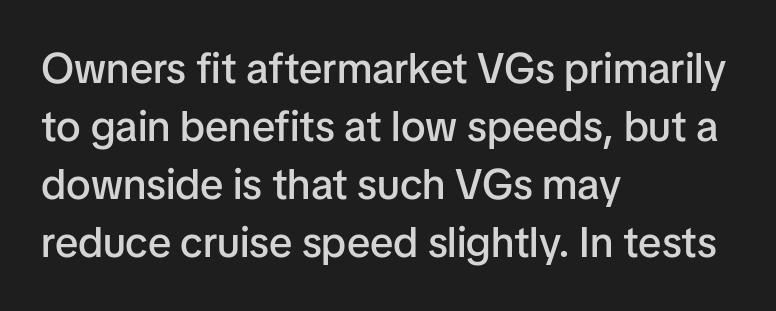
{"serif": "no", "italic": "no", "bold": "semi", "weight": "semibold", "width": "normal", "stroke_contrast": "low", "x_height": "medium", "monospaced": "no", "underline": "no", "align": "left", "line_spacing": "normal", "line_spacing_ratio": 1.38, "letter_spacing": "normal", "letter_spacing_em": 0.0, "glyph_px": 42}
